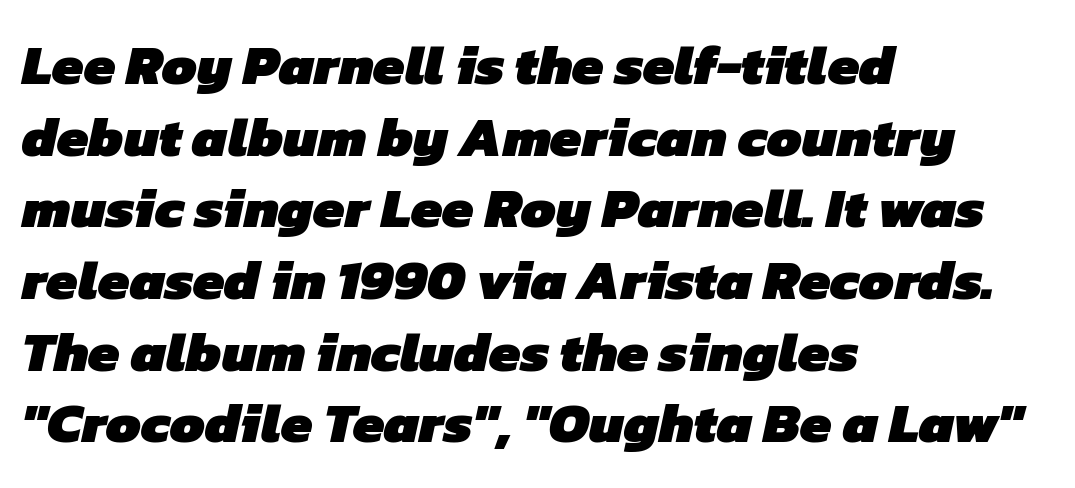
Q: Is the text bold? A: Yes.
Q: Is the typeface a serif or a sans-serif typeface? A: Sans-serif.
Q: Is the text underlined? A: No.
Q: How is the paragraph aligned? A: Left-aligned.
Q: Is the spacing between letters normal or unusually wide? A: Normal.
Q: Is the spacing between lines tight, normal or loose? A: Normal.
Q: Width (condensed, normal, or wide)? A: Normal.
Q: Stroke contrast? A: Low.
Q: x-height? A: Medium.
Q: Monospaced? A: No.
